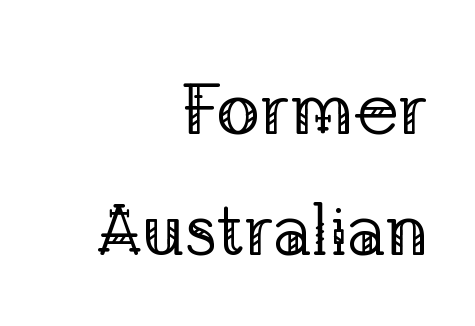
Classification — serif. The ragged edge is on the left, which tells us the setting is flush right. The letterforms sit at book weight or below. Letter spacing: default. Varying glyph widths throughout — classic text-font behaviour. The gap between lines stays unmarked.
